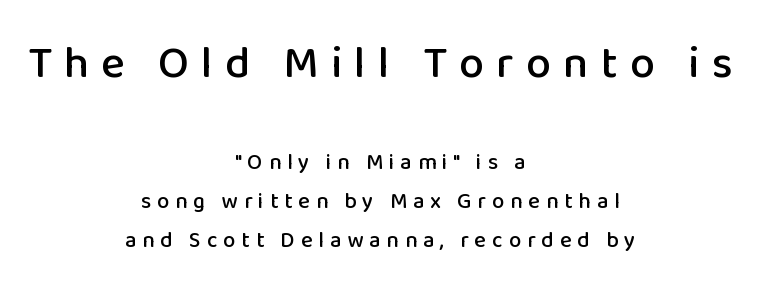
The image shows 45 px sans-serif type, upright; set centered, line spacing 1.79x, unusually wide letter spacing (+0.27 em), not underlined; the first (top) block is 2.05x larger; low stroke contrast and a medium x-height.
